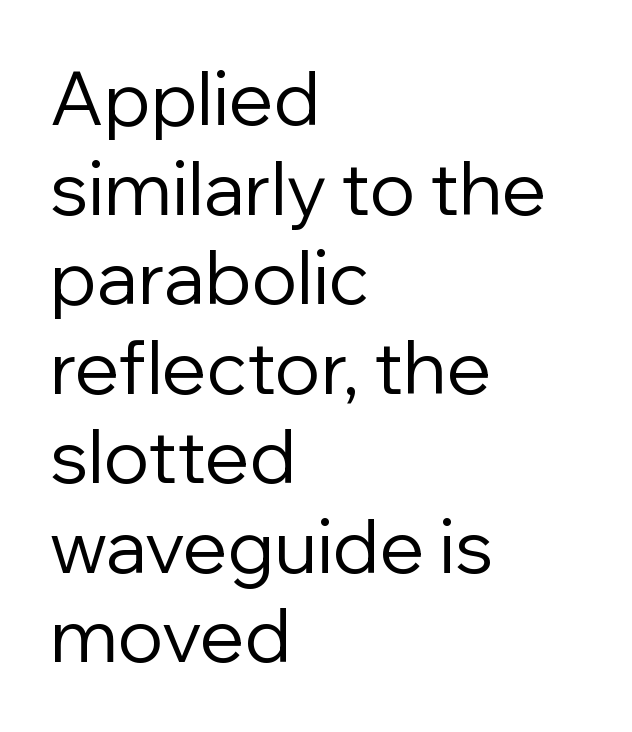
These lines keep a tight, regular rhythm from letter to letter. The glyphs are unaccompanied by any horizontal stroke below them. Here the designer chose a conventional face with non-uniform glyph widths. Is the type heavy? It reads as light-to-regular instead.
